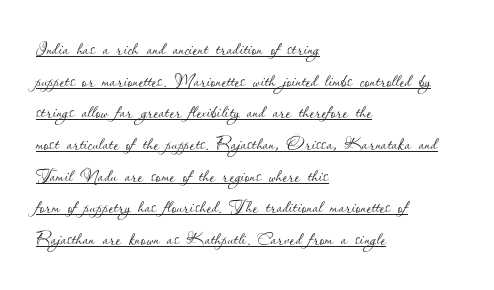
{"bold": "no", "underline": "yes", "align": "left", "line_spacing": "normal", "line_spacing_ratio": 1.32, "letter_spacing": "normal", "letter_spacing_em": 0.0, "glyph_px": 24}
